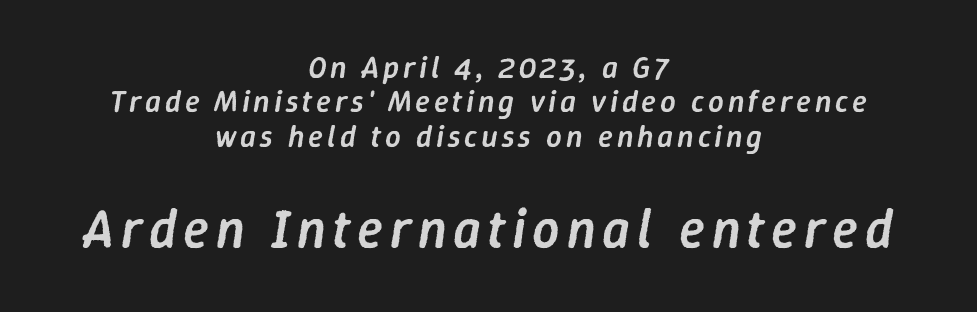
{"italic": "yes", "lean": "right", "slant_degrees": 9, "bold": "semi", "weight": "semibold", "width": "normal", "stroke_contrast": "low", "x_height": "medium", "monospaced": "no", "underline": "no", "align": "center", "line_spacing": "tight", "line_spacing_ratio": 1.11, "larger_block": "second", "size_ratio": 1.74, "glyph_px": 54}
